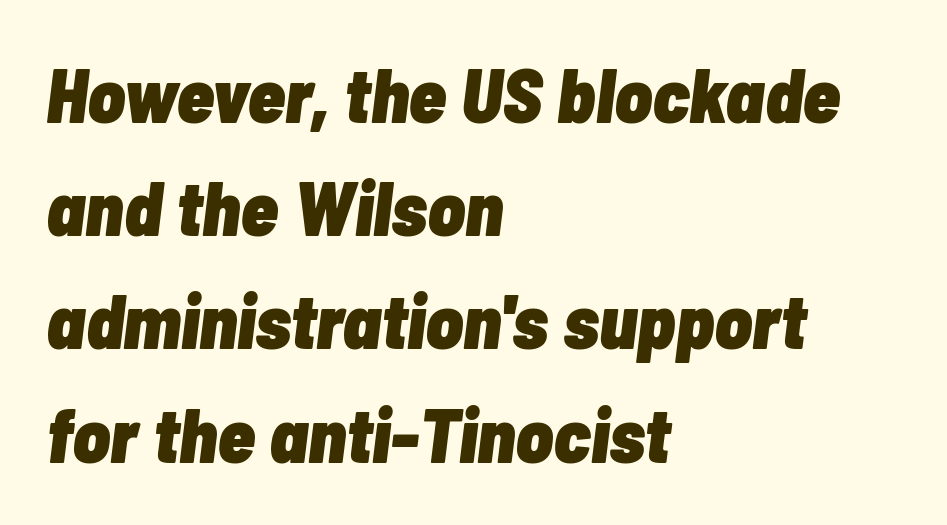
If you drew a ruler down the left edge, every line would touch it. Regarding leading, the lines here are spaced in the standard way. These lines carry a lot of weight — the face is fully bold. Anything drawn beneath the words? Only blank space.
